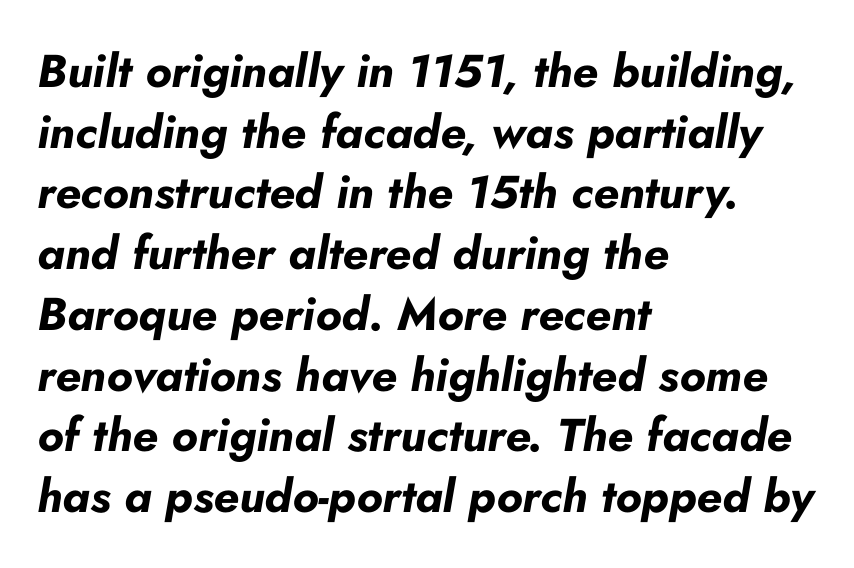
The image shows 46 px bold type, italic (leaning right); set left-aligned, normal line spacing (1.32x), normal letter spacing, not underlined; low stroke contrast and a small x-height.
